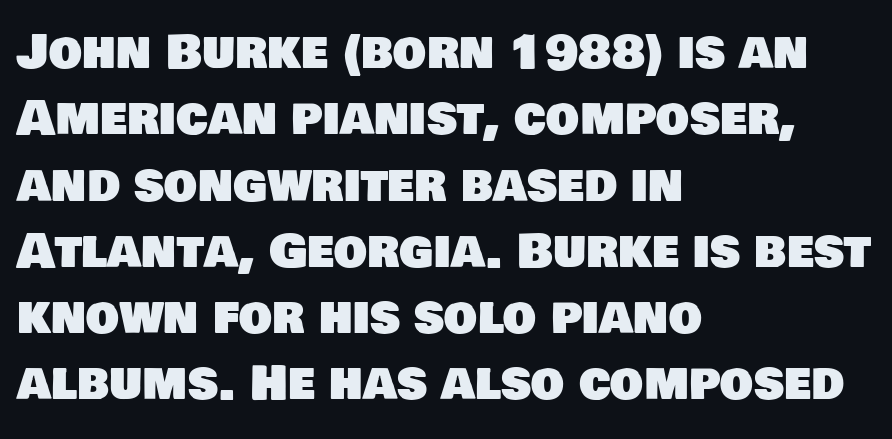
These lines are composed in type without serifs. Honestly, the row spacing looks completely unremarkable. Students, note that the glyphs here touch the page at normal intervals. Looks like regular typesetting: each glyph gets only the width it needs.
